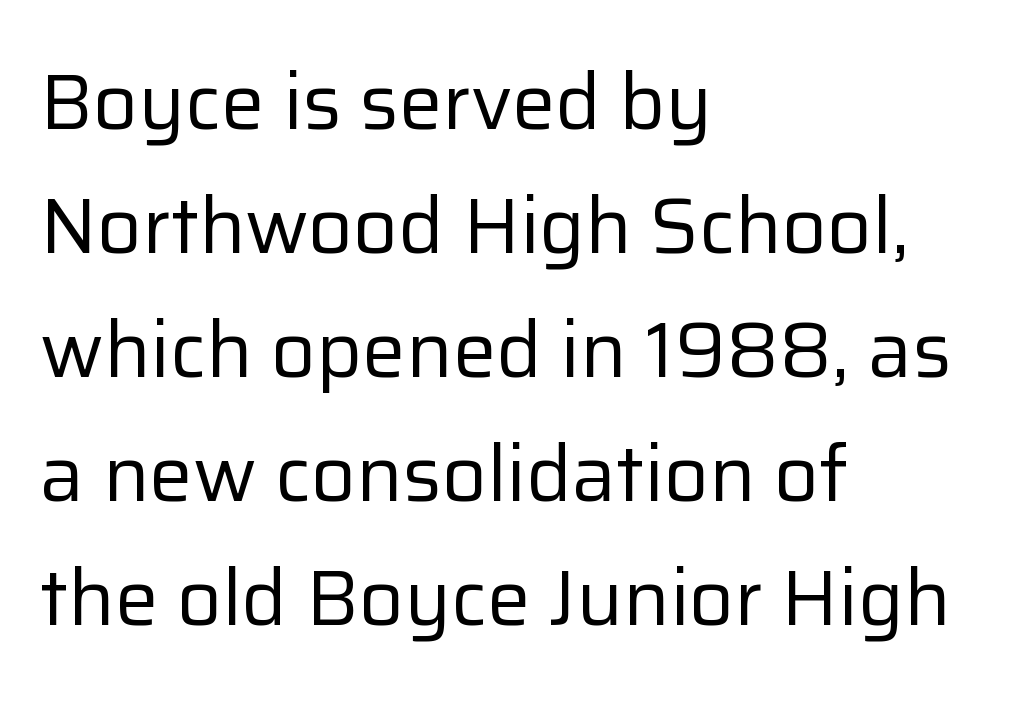
How are the letters spaced? Ordinarily, with no added tracking. Do the characters align in a grid? No, the font is proportional. The rendering uses a moderate line-height, typical for paragraphs. Every stem runs plumb, perpendicular to the baseline. Is the stroke heavy? The answer is a plain regular-or-lighter. Horizontally, the lines are justified to the leading edge only.
